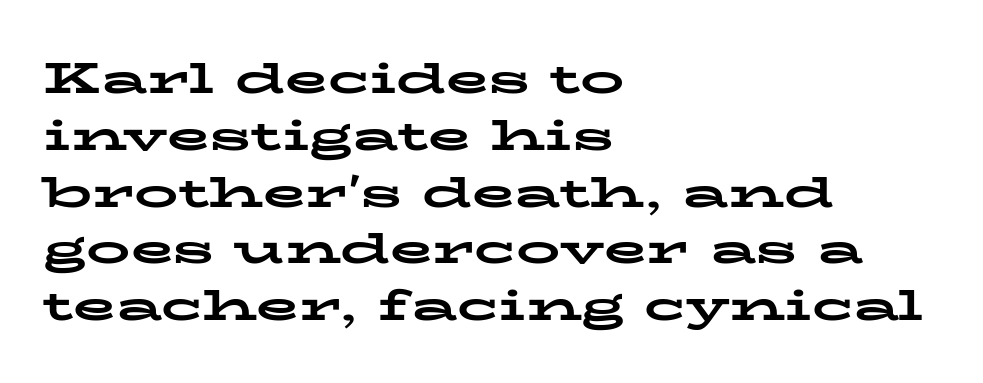
Q: Is the text bold? A: Yes.
Q: Is the text italic (slanted)? A: No, it is upright.
Q: Is the typeface a serif or a sans-serif typeface? A: Serif.
Q: Is the text underlined? A: No.
Q: How is the paragraph aligned? A: Left-aligned.
Q: Is the spacing between letters normal or unusually wide? A: Normal.
Q: Is the spacing between lines tight, normal or loose? A: Normal.
Q: Width (condensed, normal, or wide)? A: Wide.
Q: Stroke contrast? A: Low.
Q: x-height? A: Medium.
Q: Monospaced? A: No.
